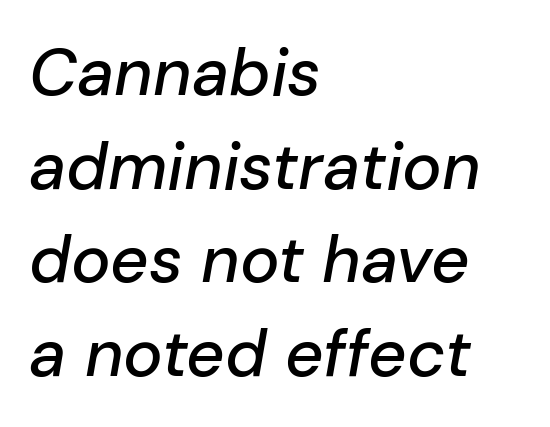
The image shows 66 px text type, italic (leaning right); set left-aligned, normal line spacing (1.42x), normal letter spacing, not underlined; low stroke contrast and a medium x-height.
